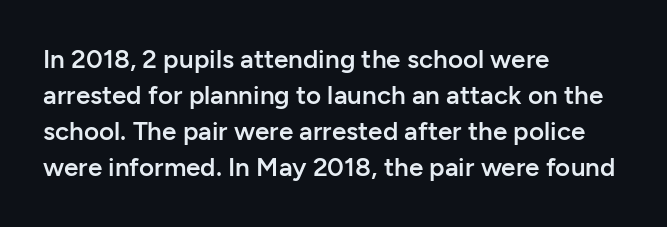
Designer's note — italics off, roman on. The sample has been set in demibold, a notch under bold. Anything drawn beneath the words? Only blank space. Does the copy run flush right? No — it runs flush left. The lines sit at an ordinary, default distance from one another.
